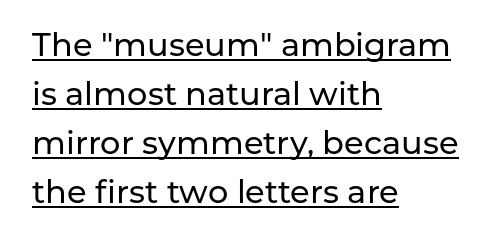
The image shows 32 px sans-serif type, upright; set left-aligned, normal line spacing (1.53x), normal letter spacing, underlined; low stroke contrast and a medium x-height.
